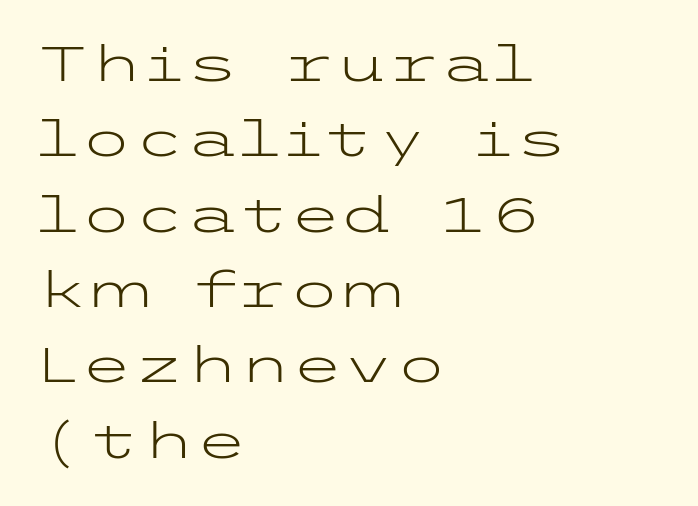
{"serif": "no", "italic": "no", "bold": "no", "weight": "light", "width": "wide", "stroke_contrast": "low", "x_height": "medium", "underline": "no", "align": "left", "line_spacing": "normal", "line_spacing_ratio": 1.57, "letter_spacing": "normal", "letter_spacing_em": 0.0, "glyph_px": 48}
